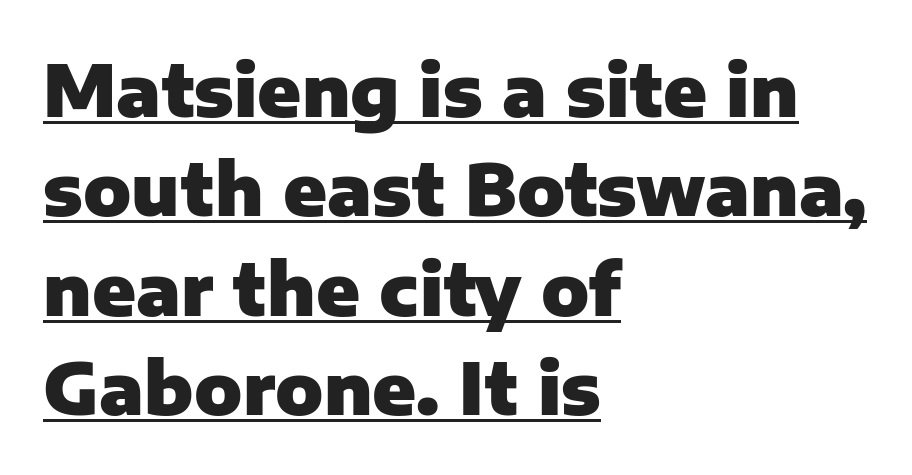
The image shows 71 px heavy sans-serif type, upright; set left-aligned, normal line spacing (1.4x), normal letter spacing, underlined; low stroke contrast and a medium x-height.
